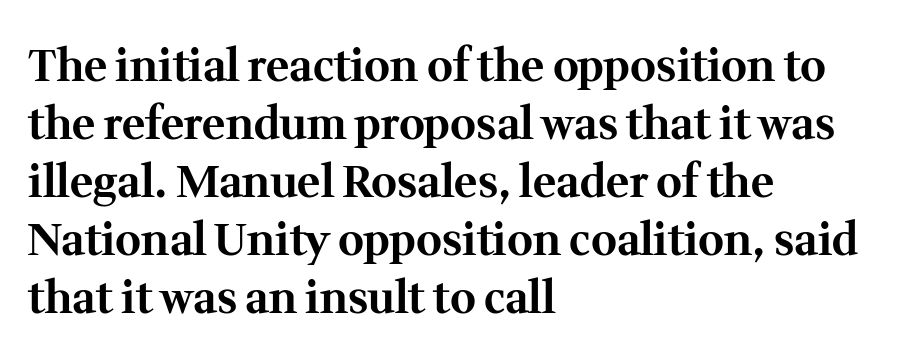
Weight: bold. Think of a printed novel: that variable character pitch is what you see here. The strip under each line holds only bare page. How are the letters spaced? Ordinarily, with no added tracking.
